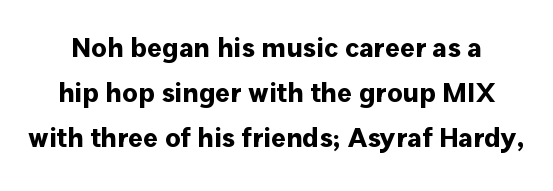
How heavy is the stroke? Heavy — this is a bold. Notice how the stems are strictly vertical — no italics here. Each row of text sits above clean, open space. Does the type have serifs? No, each stem ends abruptly.
